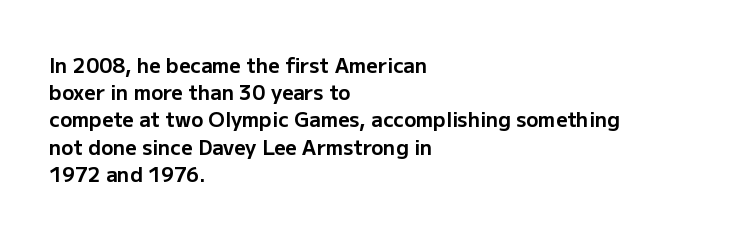
Vertical strokes here are truly vertical. Line spacing here is normal. The rendering anchors every line to the left-hand side. Short note: letters normally spaced. Has an underline been added? It has not. The sample has been set heavy, in full bold.
